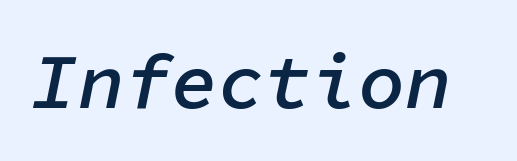
You can tell it's italic because the verticals aren't actually vertical. The rendering uses typewriter-style spacing with identical character cells. The specimen omits any rule beneath the text block's lines. Slightly chunky letters — semibold, I'd say, not full bold.
